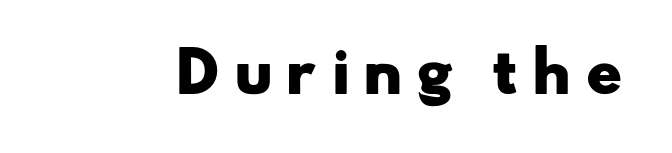
Set as a true bold cut, around the 700 mark. Note: no serifs on the glyphs. Glyph-to-glyph distance is far greater than everyday printed text. Varying glyph widths throughout — classic text-font behaviour.
